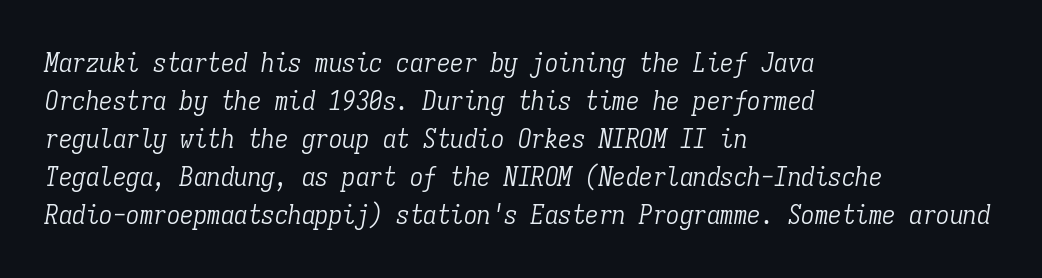
{"italic": "yes", "lean": "right", "slant_degrees": 9, "bold": "no", "underline": "no", "align": "left", "line_spacing": "normal", "line_spacing_ratio": 1.41, "letter_spacing": "normal", "letter_spacing_em": 0.0, "glyph_px": 27}
